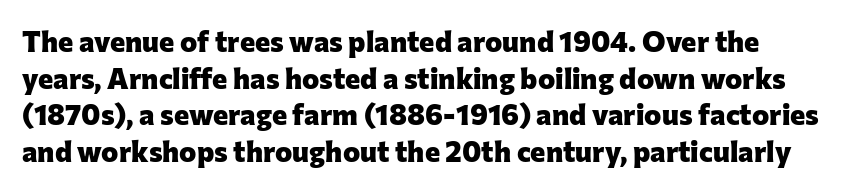
The image shows 29 px heavy sans-serif type, upright; set normal line spacing (1.26x), normal letter spacing, not underlined; low stroke contrast and a medium x-height.
